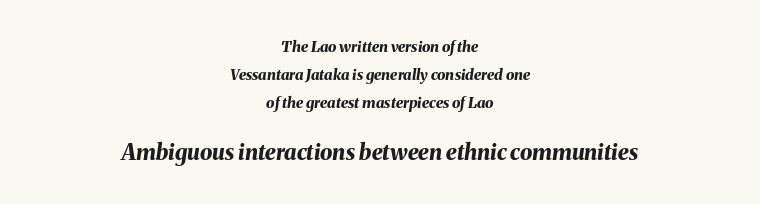
The passage is arranged like a title page — every line centered. The designer gave the closing block more size than the opening block. The whole block is typeset with a tilt. Decoration check: the copy has no underline. The letters sit at their default tracking, neither squeezed nor spread. As a designer I'd log this as weight 700, bold.
